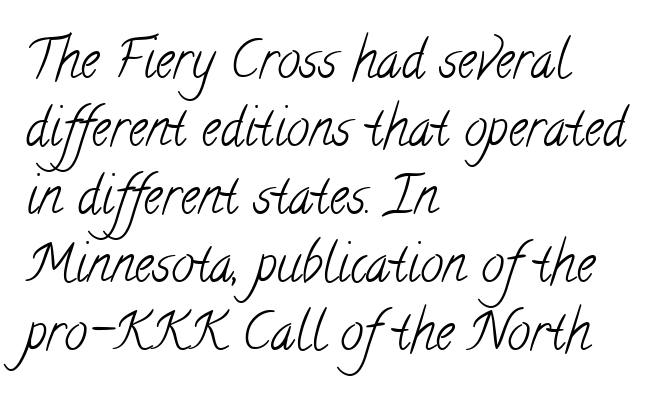
{"bold": "no", "weight": "light", "width": "condensed", "stroke_contrast": "low", "x_height": "small", "monospaced": "no", "underline": "no", "align": "left", "line_spacing": "normal", "line_spacing_ratio": 1.31, "letter_spacing": "normal", "letter_spacing_em": 0.0, "glyph_px": 52}
